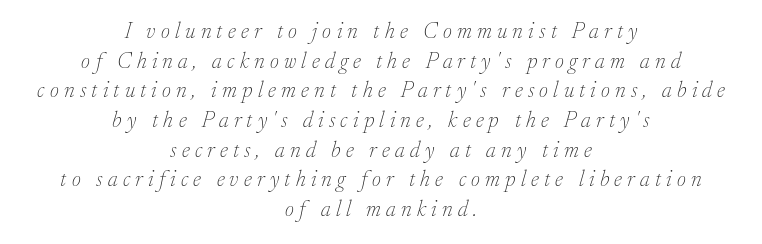
{"italic": "yes", "lean": "right", "slant_degrees": 17, "bold": "no", "underline": "no", "align": "center", "line_spacing": "normal", "line_spacing_ratio": 1.35, "letter_spacing": "wide", "letter_spacing_em": 0.24, "glyph_px": 22}
